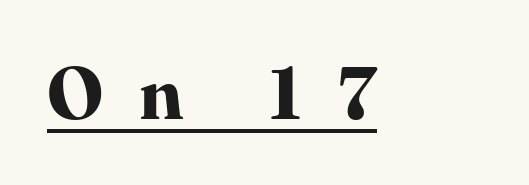
{"serif": "yes", "italic": "no", "bold": "yes", "weight": "bold", "width": "normal", "stroke_contrast": "high", "x_height": "medium", "monospaced": "no", "underline": "yes", "letter_spacing": "wide", "letter_spacing_em": 0.49, "glyph_px": 73}
